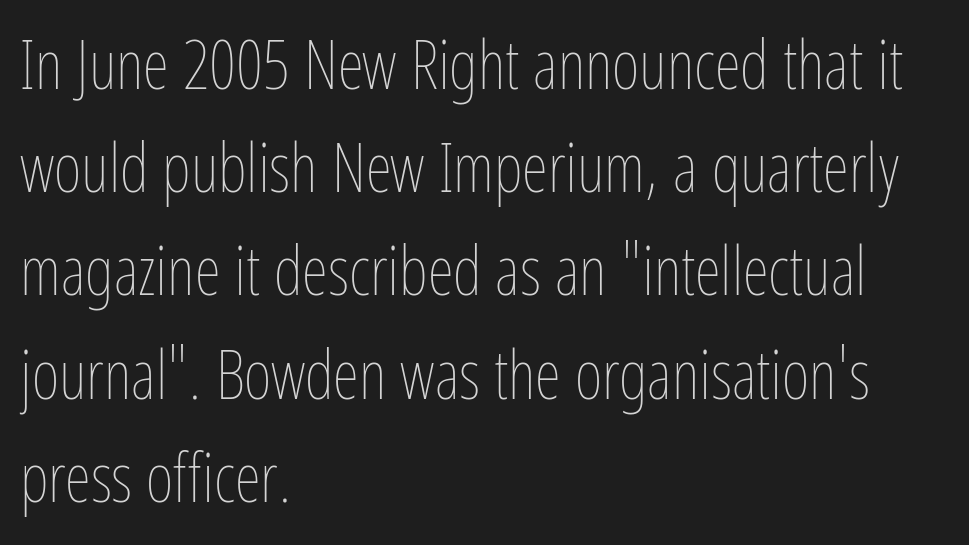
Q: Is the text bold? A: No.
Q: Is the text italic (slanted)? A: No, it is upright.
Q: Is the text underlined? A: No.
Q: How is the paragraph aligned? A: Left-aligned.
Q: Is the spacing between letters normal or unusually wide? A: Normal.
Q: Is the spacing between lines tight, normal or loose? A: Normal.
Q: Width (condensed, normal, or wide)? A: Condensed.
Q: Stroke contrast? A: Low.
Q: x-height? A: Medium.
Q: Monospaced? A: No.
